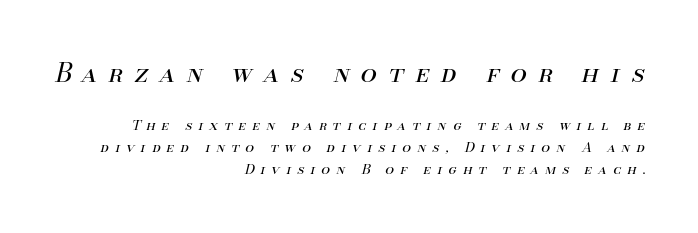
Q: Is the text bold? A: No.
Q: Is the text italic (slanted)? A: Yes, it leans right by about 13 degrees.
Q: Is the text underlined? A: No.
Q: How is the paragraph aligned? A: Right-aligned.
Q: Is the spacing between letters normal or unusually wide? A: Unusually wide.
Q: Is the spacing between lines tight, normal or loose? A: Normal.
Q: Which block of text is set in a larger size, the first (top) or the second (bottom)? A: The first (top) one.
